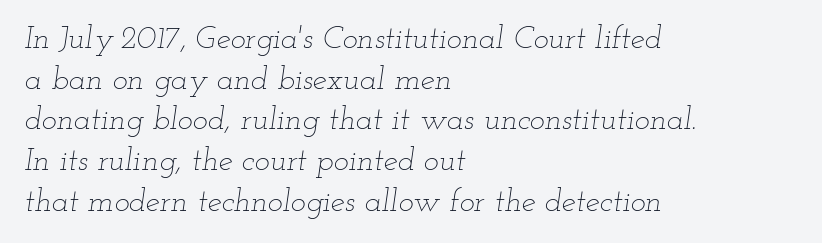
Q: Is the text bold? A: No.
Q: Is the text italic (slanted)? A: Yes, it leans right by about 12 degrees.
Q: Is the text underlined? A: No.
Q: How is the paragraph aligned? A: Left-aligned.
Q: Is the spacing between letters normal or unusually wide? A: Normal.
Q: Is the spacing between lines tight, normal or loose? A: Normal.
Q: Width (condensed, normal, or wide)? A: Wide.
Q: Stroke contrast? A: Low.
Q: x-height? A: Small.
Q: Monospaced? A: No.
